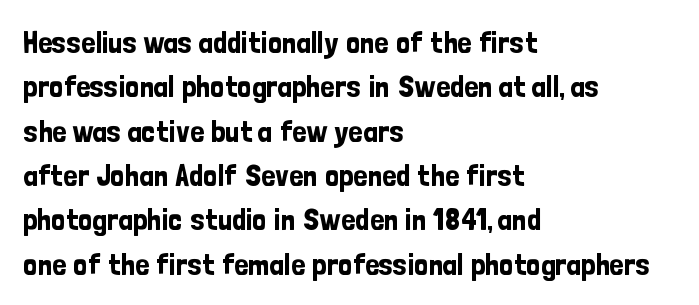
Q: Is the text italic (slanted)? A: No, it is upright.
Q: Is the typeface a serif or a sans-serif typeface? A: Sans-serif.
Q: Is the text underlined? A: No.
Q: How is the paragraph aligned? A: Left-aligned.
Q: Is the spacing between letters normal or unusually wide? A: Normal.
Q: Is the spacing between lines tight, normal or loose? A: Normal.
Q: Width (condensed, normal, or wide)? A: Condensed.
Q: Stroke contrast? A: Low.
Q: x-height? A: Medium.
Q: Monospaced? A: No.
